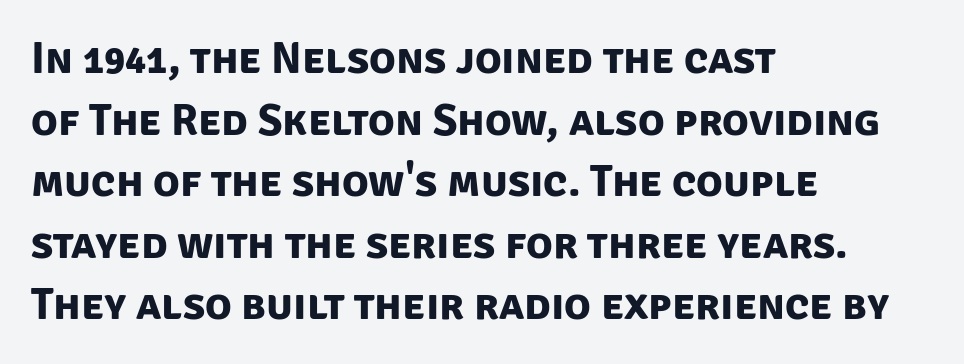
The lines in this sample share a left origin and differ only in where they stop. Is the letter spacing exaggerated? No — it looks like the ordinary default. Type without underlining. Grotesque or geometric, the face here clearly has no serifs. Character widths vary here, with narrow letters taking less room than wide ones.
